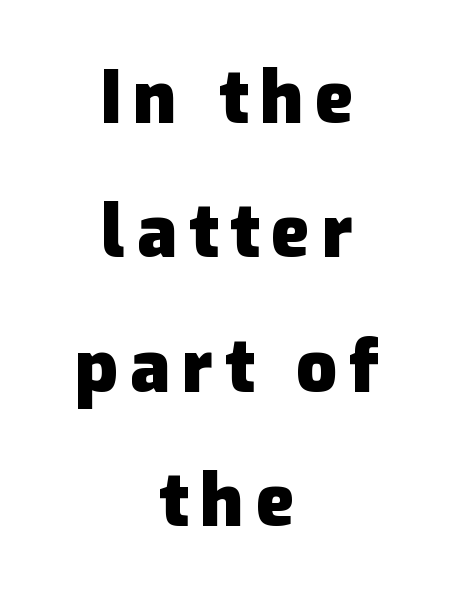
Nope, not italic — everything's standing straight. Note the varied advance widths — an 'i' is clearly narrower than an 'm'. The text was rendered using a sans face with plain stroke endings. Quick note: underline off.
